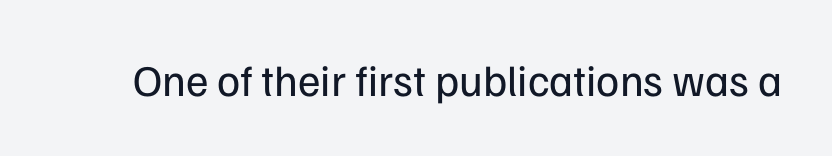
A roman cut, with each character standing at attention. Spacing between characters is what you'd get straight out of the box. A typesetter would call this proportional, since set widths differ per character. Check where the strokes stop: nothing finishes them off — pure sans.
